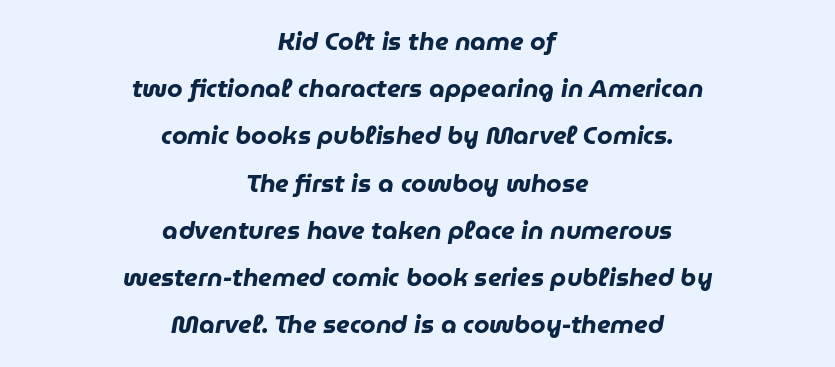
This sample uses an oblique cut, with every glyph tilted off the vertical. These lines stack symmetrically, like a column narrowing and widening about its center. Thick stems and heavy bowls — unmistakably bold. There is no visible air inserted between adjacent glyphs. The gap between lines stays unmarked.
